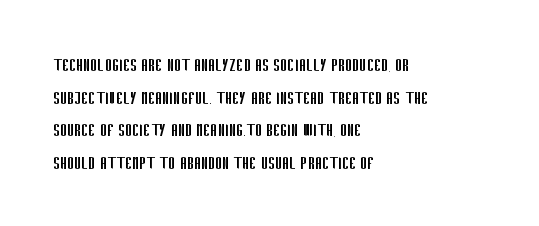
The image shows 21 px text type, upright; set left-aligned, normal line spacing (1.55x), normal letter spacing, not underlined.
